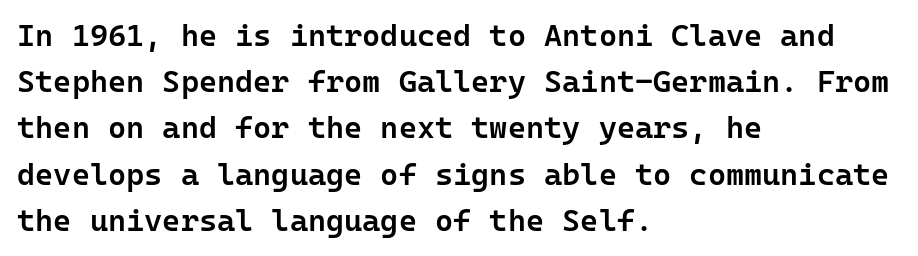
The image shows 31 px semibold sans-serif type, upright, monospaced; set left-aligned, normal line spacing (1.49x), normal letter spacing, not underlined; low stroke contrast and a medium x-height.
